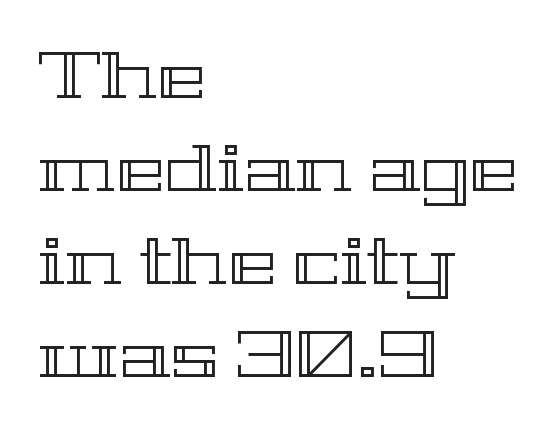
The ragged edge is on the right, which tells us the setting is flush left. The letters stand upright; this is a roman face. A typesetter would call this zero additional tracking. The vertical gap from one line to the next is medium. Words float on clear page, feet unadorned. The passage shown is typed in a proportional face where columns would drift.
